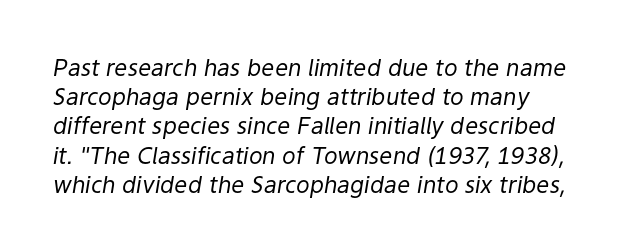
Compared with typical body copy, the letter spacing here is the same. Each row of text sits above clean, open space. These lines were composed using italics. Leading matches the norm, producing a regular column.
